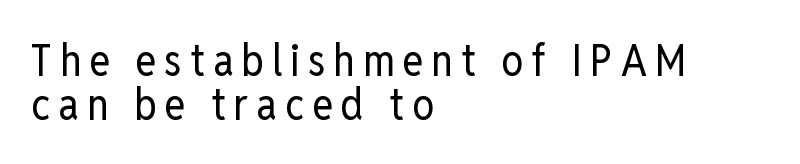
The image shows 44 px regular-weight, condensed sans-serif type, upright; set left-aligned, tight line spacing (0.99x), not underlined; low stroke contrast and a medium x-height.
